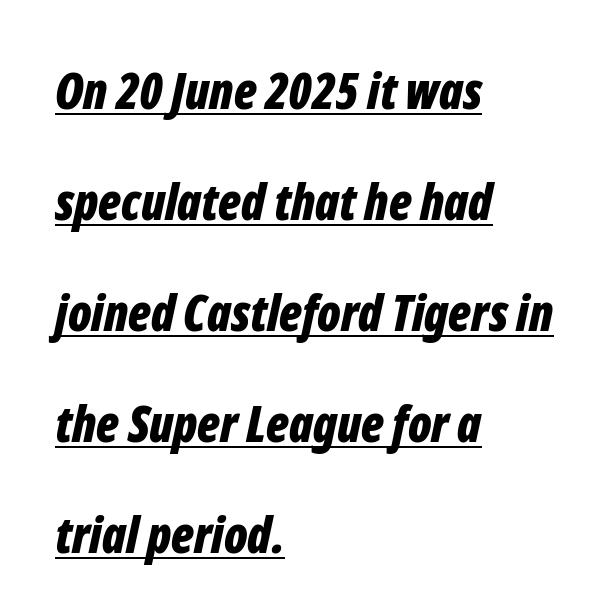
Summary of vertical rhythm: relaxed, with wide interline spacing. The font's italic variant was chosen for this text. Character widths vary here, with narrow letters taking less room than wide ones. Looks like someone drew a line under every word here. What stands out about the letter spacing? Nothing — it is the standard amount. These lines are set flush left with a ragged right edge.
